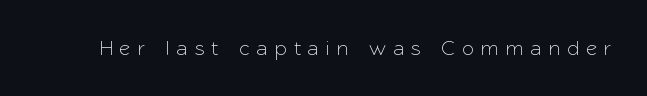
The image shows 21 px text type, upright; set unusually wide letter spacing (+0.36 em), not underlined.
